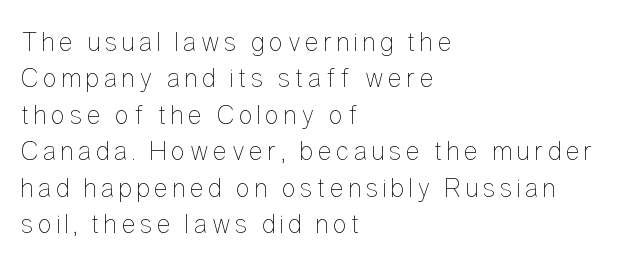
The image shows 27 px text type, upright; set left-aligned, normal line spacing (1.35x), not underlined.
